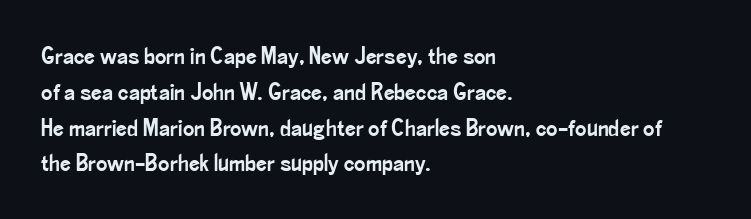
Summary of vertical rhythm: regular, with standard interline spacing. Is the block centered? No — it sits flush against the left margin. Nobody drew a line under any word here. Unlike italic type, these characters show no tilt at all.
